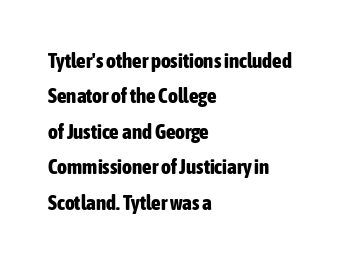
The image shows 21 px bold type, upright; set left-aligned, normal line spacing (1.69x), normal letter spacing, not underlined.
